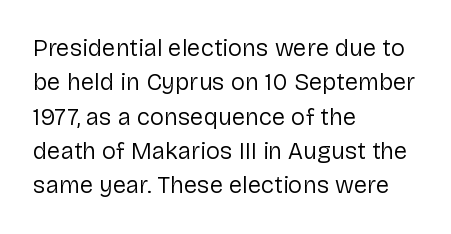
Vertical stems look standard width or narrower in stroke. Default kerning and tracking; the words read as compact shapes. These lines are set flush left with a ragged right edge. The baseline area is clear.
